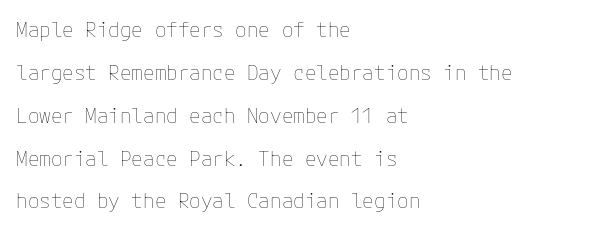
The image shows 21 px text type, upright; set left-aligned, loose line spacing (2.04x), normal letter spacing, not underlined.
